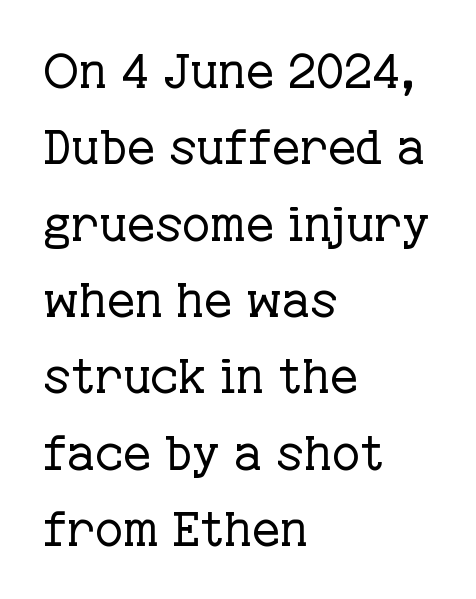
The image shows 48 px regular-weight serif type, upright; set left-aligned, normal line spacing (1.59x), normal letter spacing, not underlined; low stroke contrast and a medium x-height.
